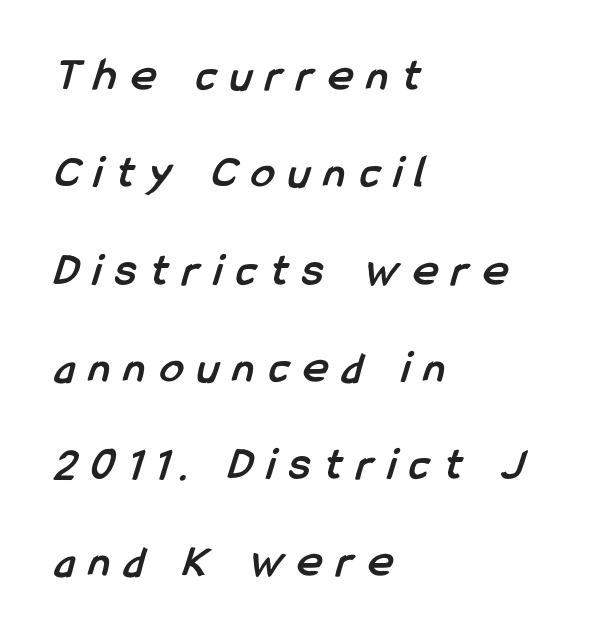
Q: Is the text bold? A: Yes.
Q: Is the typeface a serif or a sans-serif typeface? A: Sans-serif.
Q: Is the text underlined? A: No.
Q: How is the paragraph aligned? A: Left-aligned.
Q: Is the spacing between letters normal or unusually wide? A: Unusually wide.
Q: Is the spacing between lines tight, normal or loose? A: Loose.
Q: Width (condensed, normal, or wide)? A: Condensed.
Q: Stroke contrast? A: Low.
Q: x-height? A: Medium.
Q: Monospaced? A: No.
